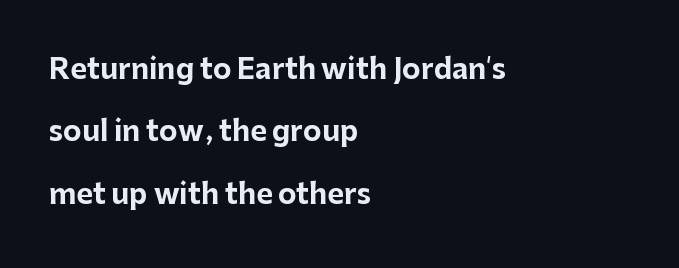
{"serif": "no", "italic": "no", "bold": "yes", "weight": "bold", "width": "normal", "stroke_contrast": "low", "x_height": "medium", "monospaced": "no", "underline": "no", "align": "left", "line_spacing": "loose", "line_spacing_ratio": 2.23, "letter_spacing": "normal", "letter_spacing_em": 0.0, "glyph_px": 28}
